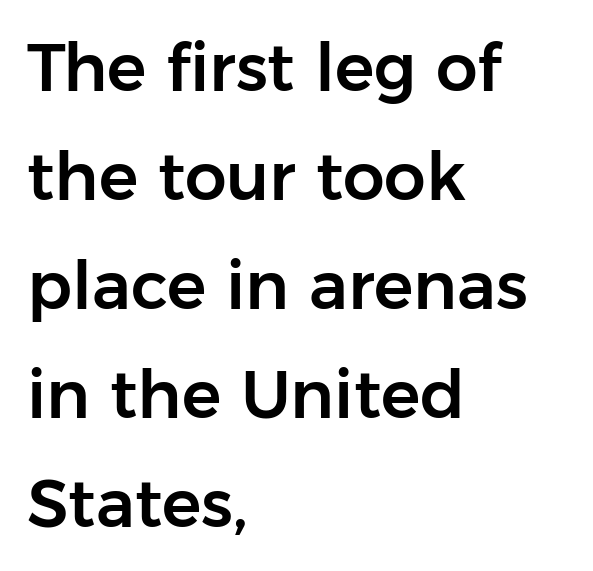
Q: Is the text italic (slanted)? A: No, it is upright.
Q: Is the typeface a serif or a sans-serif typeface? A: Sans-serif.
Q: Is the text underlined? A: No.
Q: How is the paragraph aligned? A: Left-aligned.
Q: Is the spacing between letters normal or unusually wide? A: Normal.
Q: Is the spacing between lines tight, normal or loose? A: Normal.
Q: Width (condensed, normal, or wide)? A: Normal.
Q: Stroke contrast? A: Low.
Q: x-height? A: Medium.
Q: Monospaced? A: No.
